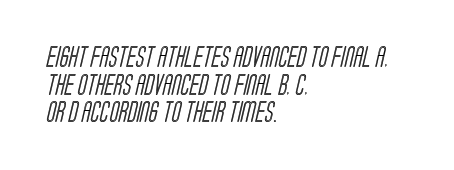
The image shows 21 px text type; set left-aligned, normal line spacing (1.31x), normal letter spacing, not underlined.
